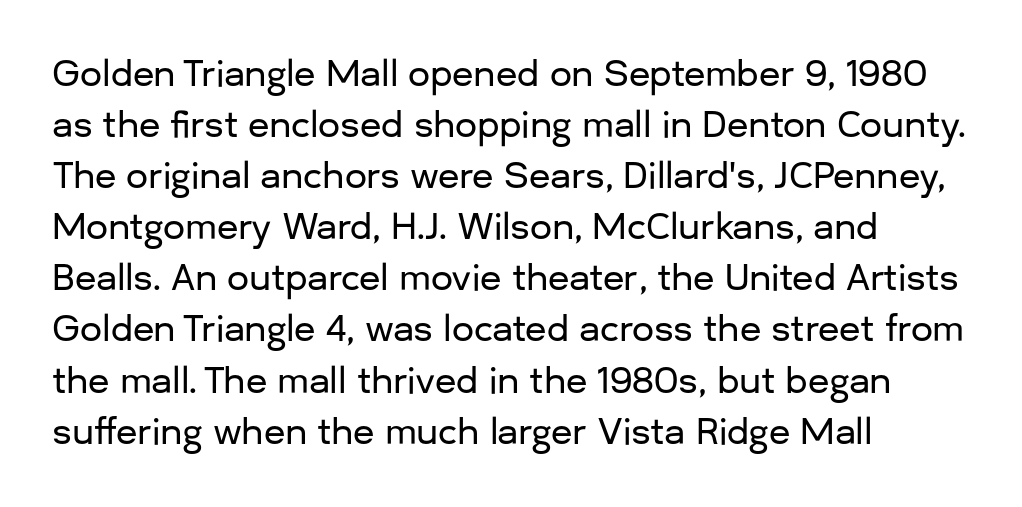
{"serif": "no", "italic": "no", "width": "normal", "stroke_contrast": "low", "x_height": "medium", "monospaced": "no", "underline": "no", "align": "left", "line_spacing": "normal", "line_spacing_ratio": 1.46, "letter_spacing": "normal", "letter_spacing_em": 0.0, "glyph_px": 35}
